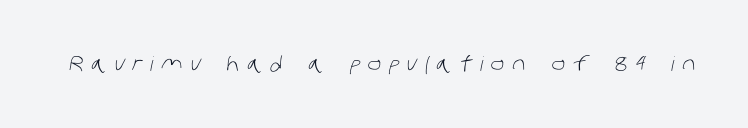
The image shows 20 px text type; set unusually wide letter spacing (+0.38 em), not underlined.
